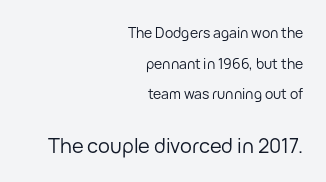
The image shows 20 px text type, upright; set right-aligned, loose line spacing (2.18x), normal letter spacing, not underlined; the second (bottom) block is 1.43x larger.
